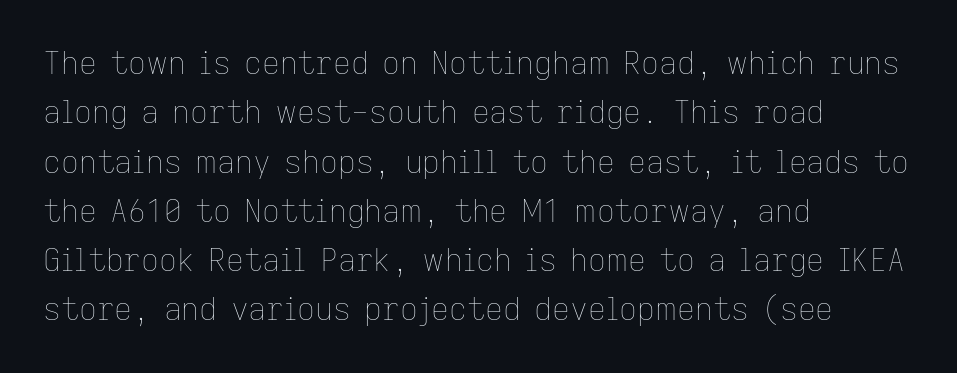
The image shows 31 px thin type, upright; set left-aligned, normal line spacing (1.59x), normal letter spacing, not underlined; low stroke contrast and a medium x-height.
